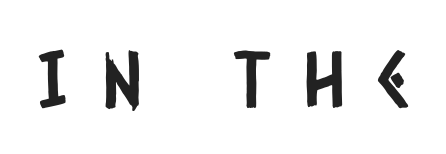
Q: Is the typeface a serif or a sans-serif typeface? A: Sans-serif.
Q: Is the text underlined? A: No.
Q: Is the spacing between letters normal or unusually wide? A: Unusually wide.
Q: Width (condensed, normal, or wide)? A: Condensed.
Q: Stroke contrast? A: Low.
Q: x-height? A: Large.
Q: Monospaced? A: No.
